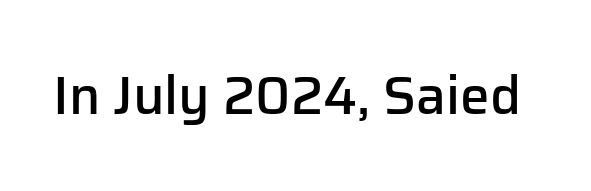
The image shows 53 px semibold sans-serif type, upright; set normal letter spacing, not underlined; low stroke contrast and a medium x-height.
